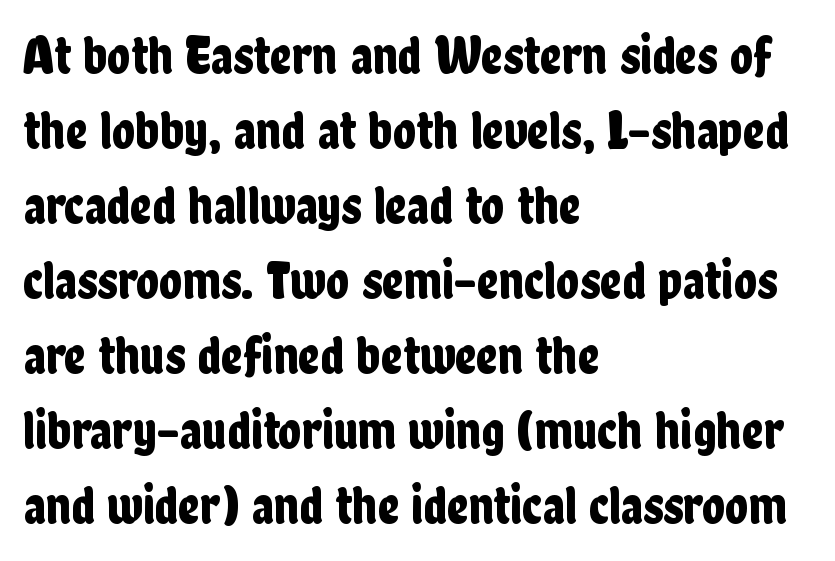
{"serif": "no", "italic": "no", "width": "condensed", "stroke_contrast": "low", "x_height": "medium", "monospaced": "no", "underline": "no", "align": "left", "line_spacing": "normal", "line_spacing_ratio": 1.39, "letter_spacing": "normal", "letter_spacing_em": 0.0, "glyph_px": 54}
